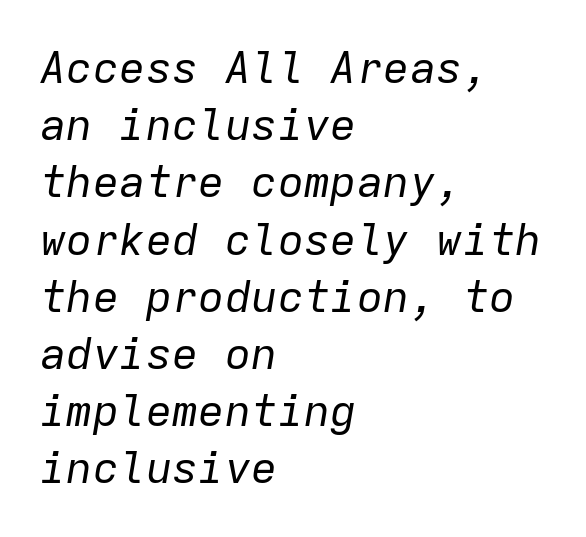
Bold? No — there's no thickening of the strokes. Nothing unusual about the tracking: characters are spaced as the font intends. What's the leading like? Ordinary, nothing unusual. Descenders are the only things crossing below the line. You could count columns in this text — the font is strictly monospaced.
